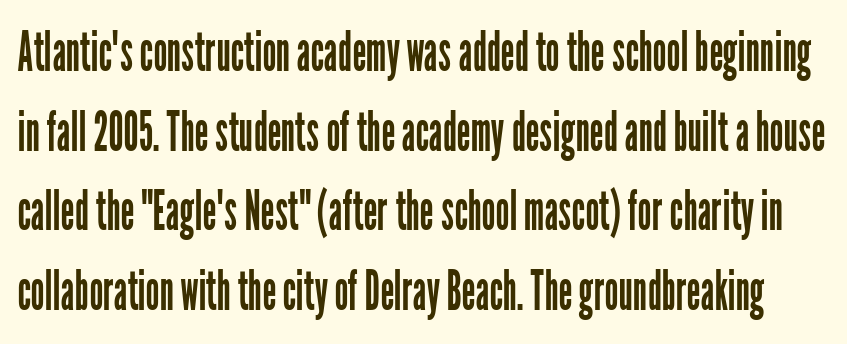
{"serif": "no", "italic": "no", "bold": "no", "weight": "regular", "width": "condensed", "stroke_contrast": "low", "x_height": "medium", "monospaced": "no", "underline": "no", "line_spacing": "normal", "line_spacing_ratio": 1.45, "letter_spacing": "normal", "letter_spacing_em": 0.0, "glyph_px": 55}
